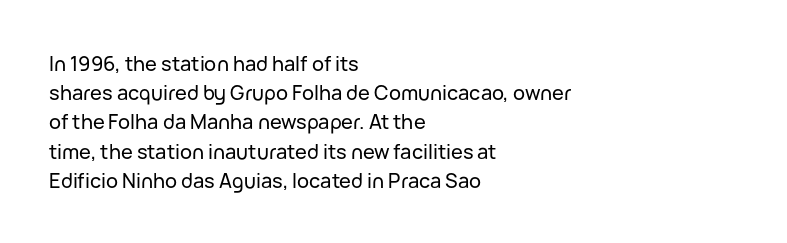
The image shows 20 px text type, upright; set left-aligned, normal line spacing (1.46x), normal letter spacing, not underlined.
